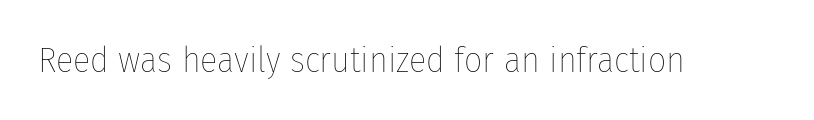
The passage shown is not underscored anywhere. The face used here is proportionally spaced, like ordinary book or web type. A light-to-regular cut is what we see here. Posture: straight, roman, zero tilt. This rendering leaves character spacing at its baseline value.
